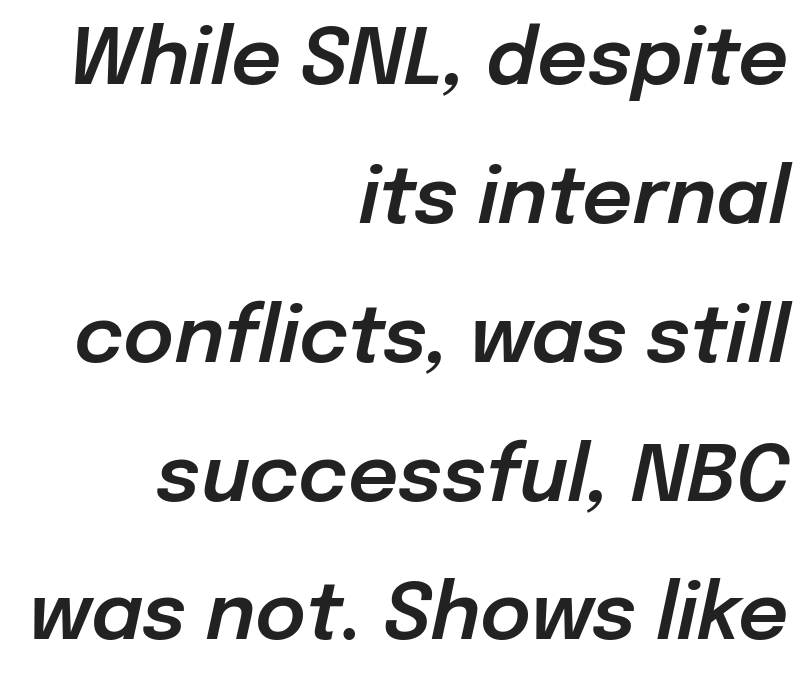
Q: Is the text italic (slanted)? A: Yes, it leans right by about 12 degrees.
Q: Is the text underlined? A: No.
Q: How is the paragraph aligned? A: Right-aligned.
Q: Is the spacing between letters normal or unusually wide? A: Normal.
Q: Width (condensed, normal, or wide)? A: Normal.
Q: Stroke contrast? A: Low.
Q: x-height? A: Medium.
Q: Monospaced? A: No.
